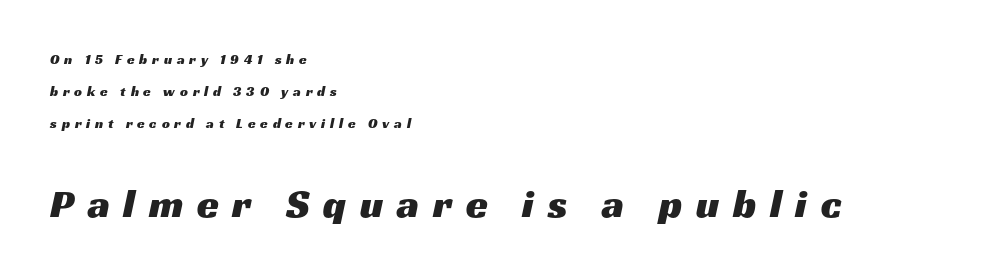
The image shows 40 px wide sans-serif type; set left-aligned, loose line spacing (2.27x), unusually wide letter spacing (+0.34 em), not underlined; the second (bottom) block is 2.86x larger; medium stroke contrast and a medium x-height.
